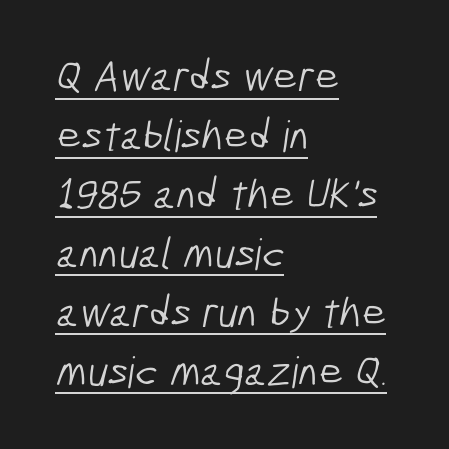
Quick note: underline on. Notice how descenders clear the ascenders below comfortably — that's standard leading. The rendering anchors every line to the left-hand side. The rendering uses natural spacing where letterforms have individual widths.
